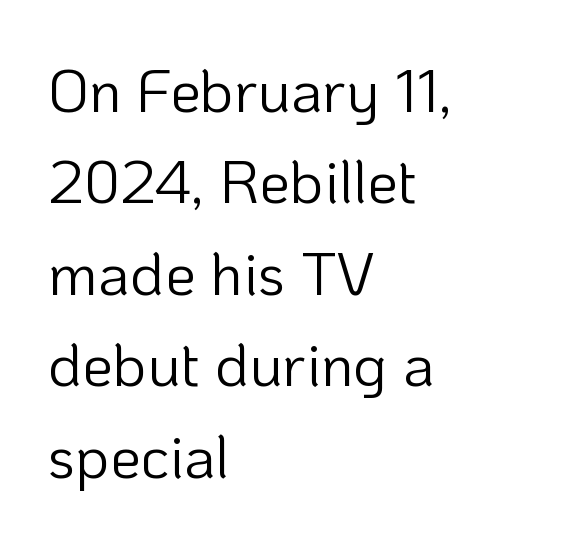
Q: Is the text bold? A: No.
Q: Is the text italic (slanted)? A: No, it is upright.
Q: Is the typeface a serif or a sans-serif typeface? A: Sans-serif.
Q: Is the text underlined? A: No.
Q: How is the paragraph aligned? A: Left-aligned.
Q: Is the spacing between letters normal or unusually wide? A: Normal.
Q: Is the spacing between lines tight, normal or loose? A: Normal.
Q: Width (condensed, normal, or wide)? A: Normal.
Q: Stroke contrast? A: Low.
Q: x-height? A: Medium.
Q: Monospaced? A: No.
